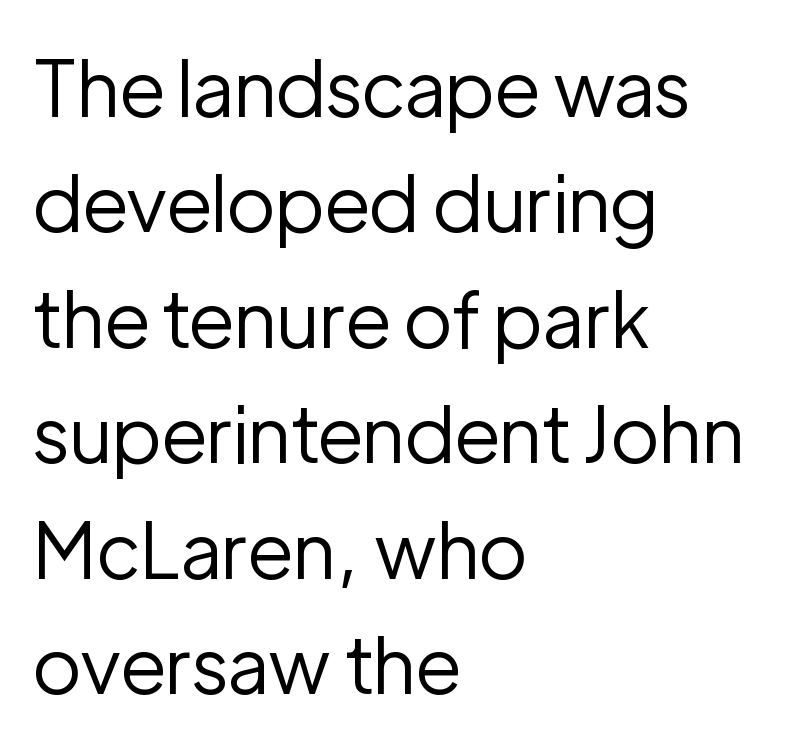
Character widths vary here, with narrow letters taking less room than wide ones. Letter spacing: default. Each new line begins a customary step beneath the previous one. Glance below the letters and you will spot only blank space. Leftover space on each line is placed entirely after the last word. Check where the strokes stop: nothing finishes them off — pure sans.
